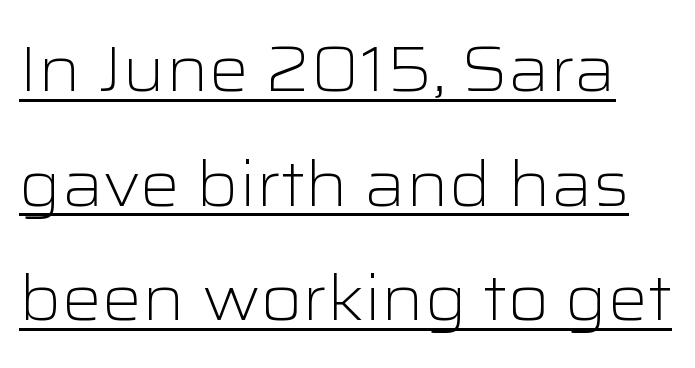
Q: Is the text bold? A: No.
Q: Is the text italic (slanted)? A: No, it is upright.
Q: Is the typeface a serif or a sans-serif typeface? A: Sans-serif.
Q: Is the text underlined? A: Yes.
Q: Is the spacing between letters normal or unusually wide? A: Normal.
Q: Width (condensed, normal, or wide)? A: Wide.
Q: Stroke contrast? A: Low.
Q: x-height? A: Medium.
Q: Monospaced? A: No.
